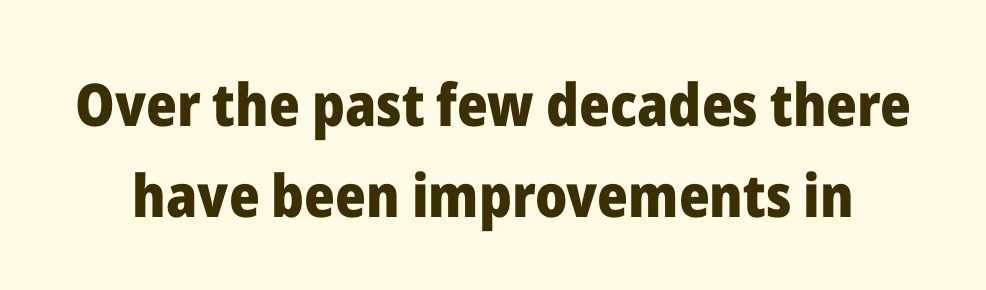
The image shows 59 px heavy sans-serif type, upright; set normal line spacing (1.54x), normal letter spacing, not underlined; low stroke contrast and a medium x-height.
